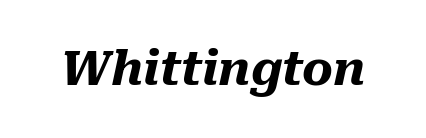
The image shows 47 px heavy type, italic (leaning right); set normal letter spacing, not underlined; medium stroke contrast and a medium x-height.
